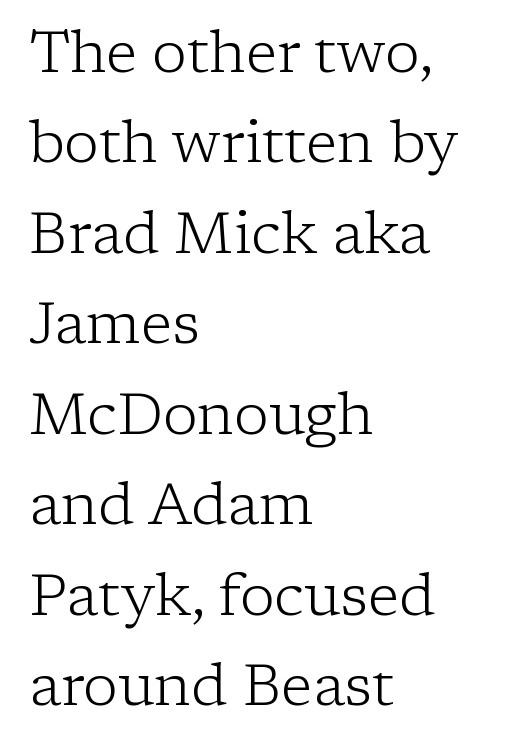
{"serif": "yes", "italic": "no", "bold": "no", "weight": "light", "width": "normal", "stroke_contrast": "low", "x_height": "medium", "monospaced": "no", "underline": "no", "align": "left", "line_spacing": "normal", "line_spacing_ratio": 1.56, "letter_spacing": "normal", "letter_spacing_em": 0.0, "glyph_px": 58}
